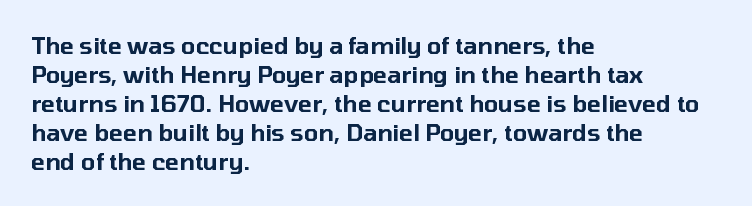
{"italic": "no", "underline": "no", "align": "left", "line_spacing": "normal", "line_spacing_ratio": 1.26, "letter_spacing": "normal", "letter_spacing_em": 0.0, "glyph_px": 23}
